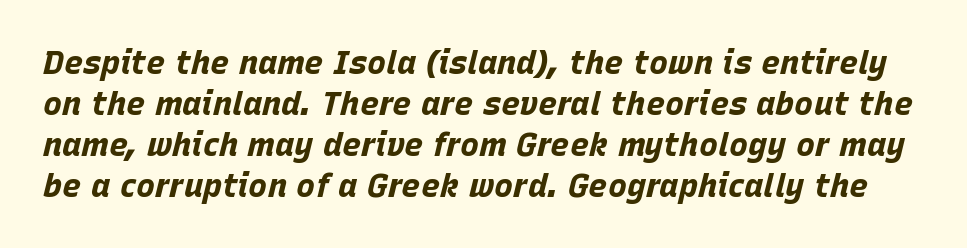
The image shows 32 px bold type, italic (leaning right); set normal line spacing (1.28x), normal letter spacing, not underlined; low stroke contrast and a large x-height.
